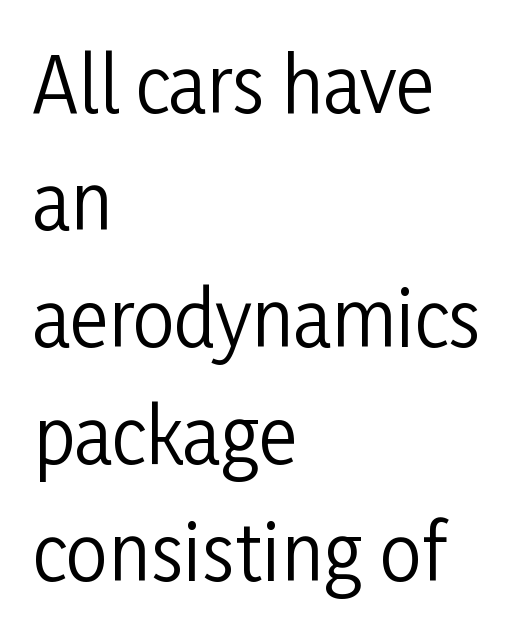
The image shows 75 px regular-weight, condensed sans-serif type, upright; set left-aligned, normal line spacing (1.56x), normal letter spacing, not underlined; low stroke contrast and a medium x-height.
